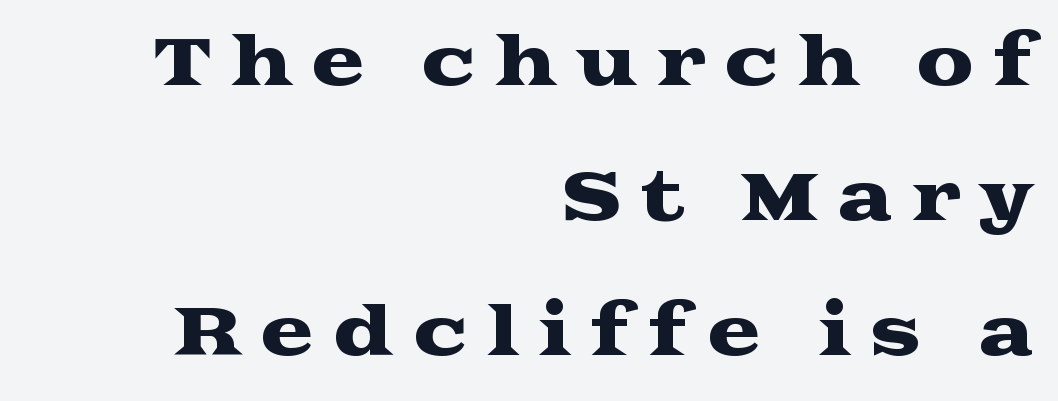
Q: Is the text italic (slanted)? A: No, it is upright.
Q: Is the typeface a serif or a sans-serif typeface? A: Serif.
Q: Is the text underlined? A: No.
Q: How is the paragraph aligned? A: Right-aligned.
Q: Is the spacing between letters normal or unusually wide? A: Unusually wide.
Q: Is the spacing between lines tight, normal or loose? A: Loose.
Q: Width (condensed, normal, or wide)? A: Wide.
Q: Stroke contrast? A: Medium.
Q: x-height? A: Medium.
Q: Monospaced? A: No.
